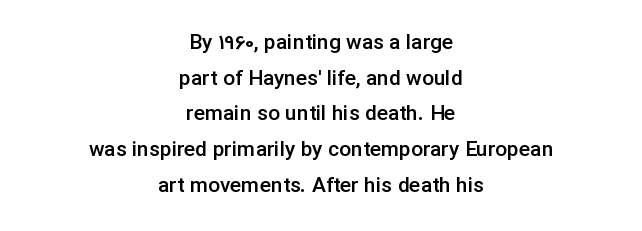
The image shows 21 px text type, upright; set centered, normal line spacing (1.7x), normal letter spacing, not underlined.
